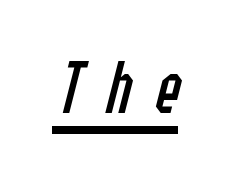
Q: Is the text bold? A: No.
Q: Is the text italic (slanted)? A: Yes, it leans right by about 14 degrees.
Q: Is the text underlined? A: Yes.
Q: Is the spacing between letters normal or unusually wide? A: Unusually wide.
Q: Width (condensed, normal, or wide)? A: Condensed.
Q: Stroke contrast? A: Low.
Q: x-height? A: Medium.
Q: Monospaced? A: No.
